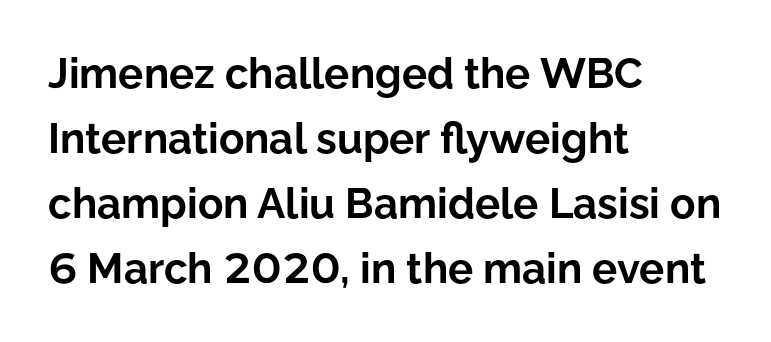
The image shows 42 px bold sans-serif type, upright; set left-aligned, normal line spacing (1.55x), normal letter spacing, not underlined; low stroke contrast and a medium x-height.
